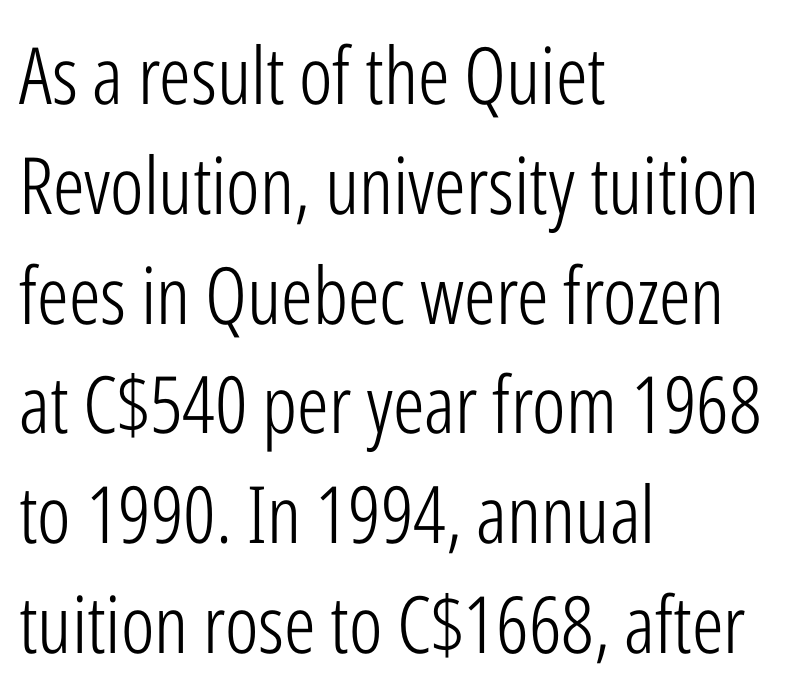
The image shows 79 px light, condensed sans-serif type, upright; set left-aligned, normal line spacing (1.39x), normal letter spacing, not underlined; low stroke contrast and a medium x-height.
